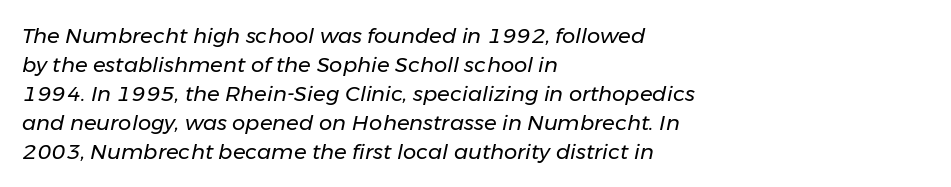
{"italic": "yes", "lean": "right", "slant_degrees": 11, "bold": "no", "underline": "no", "align": "left", "line_spacing": "normal", "line_spacing_ratio": 1.38, "letter_spacing": "normal", "letter_spacing_em": 0.0, "glyph_px": 21}
